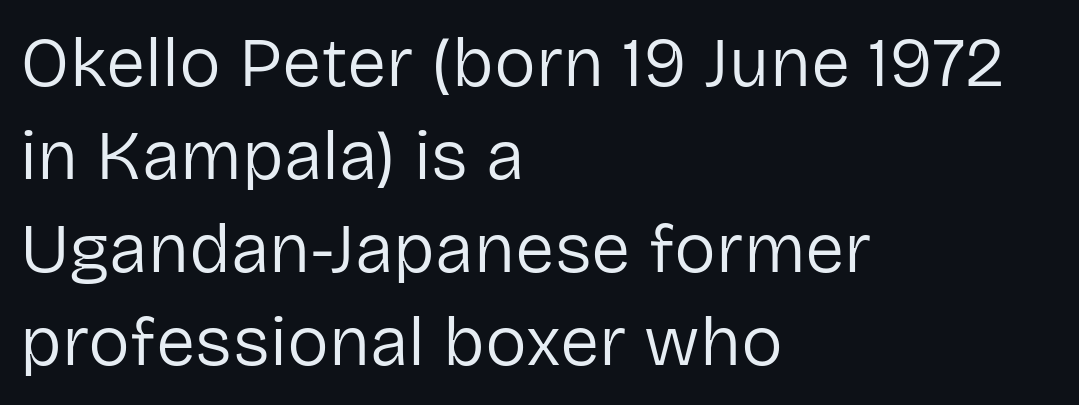
The image shows 70 px regular-weight sans-serif type, upright; set left-aligned, normal line spacing (1.33x), normal letter spacing, not underlined; low stroke contrast and a medium x-height.
